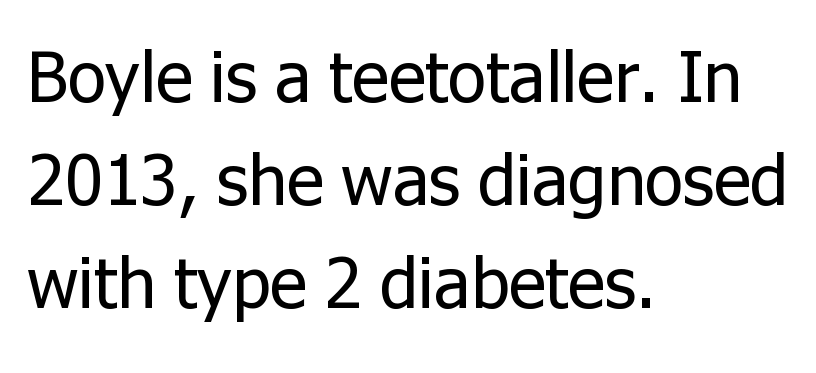
Q: Is the text bold? A: No.
Q: Is the text italic (slanted)? A: No, it is upright.
Q: Is the typeface a serif or a sans-serif typeface? A: Sans-serif.
Q: Is the text underlined? A: No.
Q: How is the paragraph aligned? A: Left-aligned.
Q: Is the spacing between letters normal or unusually wide? A: Normal.
Q: Is the spacing between lines tight, normal or loose? A: Normal.
Q: Width (condensed, normal, or wide)? A: Normal.
Q: Stroke contrast? A: Low.
Q: x-height? A: Medium.
Q: Monospaced? A: No.
